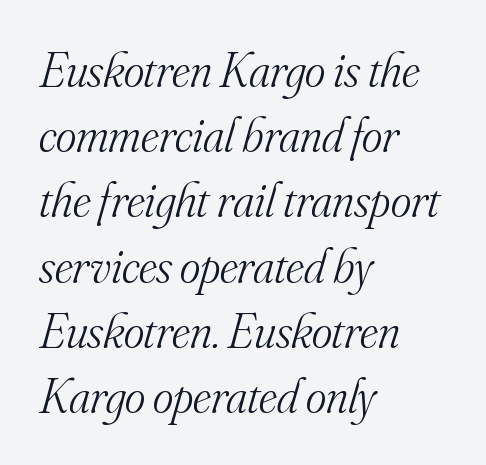
Each letter keeps its own natural width here, so spacing adapts to shape. The weight tops out at a normal text grade. Line spacing here is normal. The glyphs are unaccompanied by any horizontal stroke below them. Short note: letters normally spaced.
